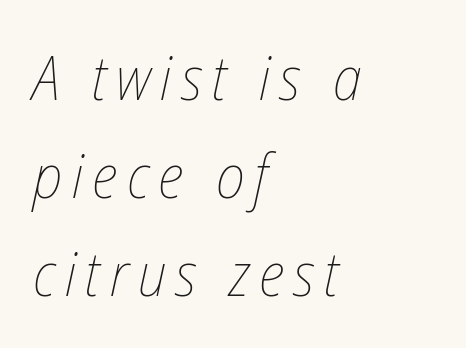
Q: Is the text bold? A: No.
Q: Is the text italic (slanted)? A: Yes, it leans right by about 12 degrees.
Q: Is the text underlined? A: No.
Q: How is the paragraph aligned? A: Left-aligned.
Q: Is the spacing between lines tight, normal or loose? A: Normal.
Q: Width (condensed, normal, or wide)? A: Condensed.
Q: Stroke contrast? A: Low.
Q: x-height? A: Medium.
Q: Monospaced? A: No.
